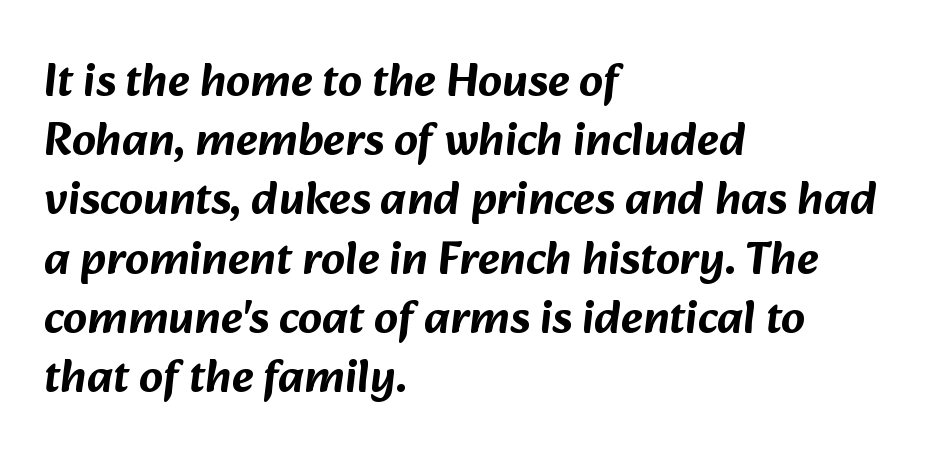
Honestly, the letter spacing is just normal — you wouldn't notice it. Students, observe: this is what conventionally led text looks like. Is this a fixed-width face? No — the glyphs have proportional, varying widths. Nothing sits at the stroke ends, so this counts as sans-serif. The passage is arranged the way most books set body copy — flush left.
